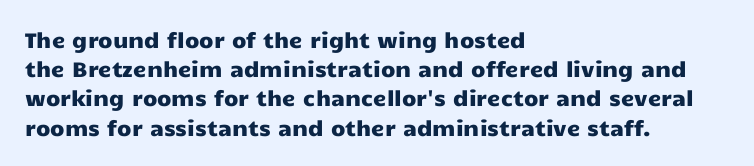
{"italic": "no", "underline": "no", "align": "left", "line_spacing": "normal", "line_spacing_ratio": 1.39, "letter_spacing": "normal", "letter_spacing_em": 0.0, "glyph_px": 21}
